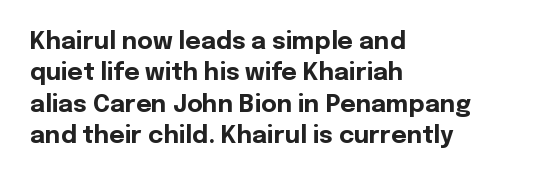
Caption: standard tracking, unaltered. In CSS terms this would be text-align: left. Unlike italic type, these characters show no tilt at all. A dark, heavy texture on the line: the type is bold.
